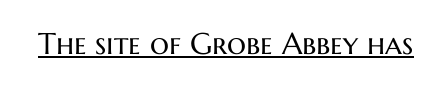
The specimen includes a rule beneath the text block's lines. How are the letters spaced? Ordinarily, with no added tracking. Typographically, this falls in the sans-serif category. This reads as an unemphasized weight, regular at the heaviest.
